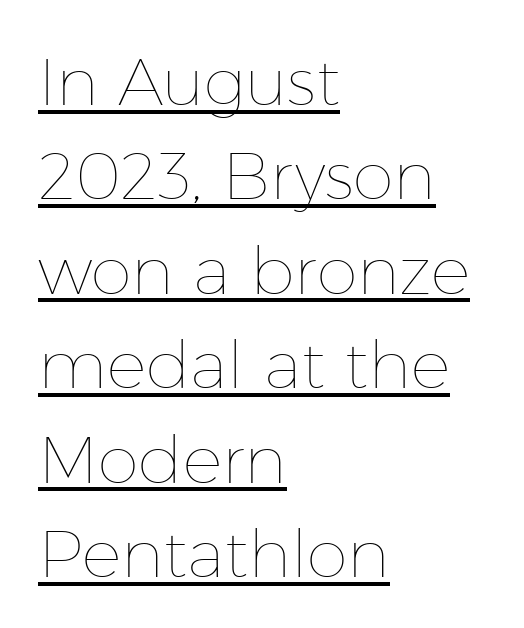
The image shows 66 px thin type, upright; set left-aligned, normal line spacing (1.43x), normal letter spacing, underlined; low stroke contrast and a medium x-height.
